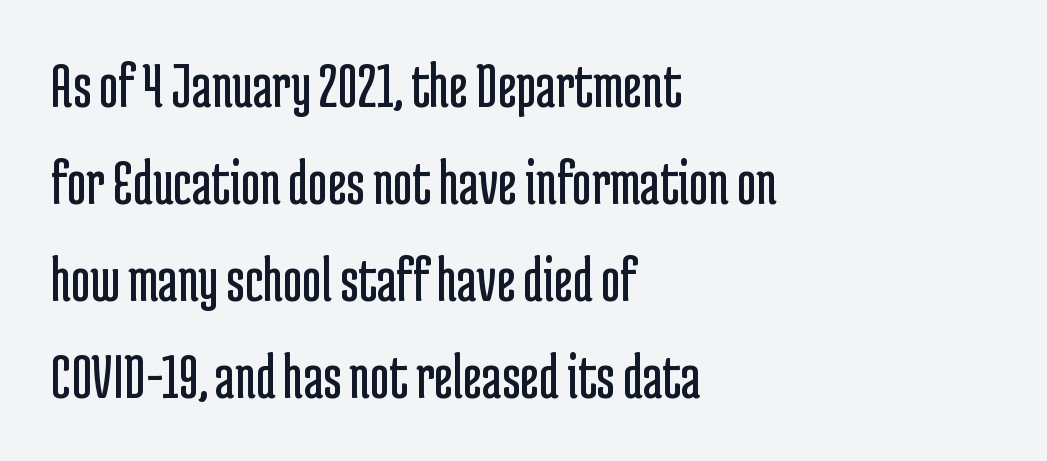
Q: Is the text bold? A: No.
Q: Is the text italic (slanted)? A: No, it is upright.
Q: Is the typeface a serif or a sans-serif typeface? A: Sans-serif.
Q: Is the text underlined? A: No.
Q: How is the paragraph aligned? A: Left-aligned.
Q: Is the spacing between letters normal or unusually wide? A: Normal.
Q: Is the spacing between lines tight, normal or loose? A: Normal.
Q: Width (condensed, normal, or wide)? A: Condensed.
Q: Stroke contrast? A: Low.
Q: x-height? A: Medium.
Q: Monospaced? A: No.
